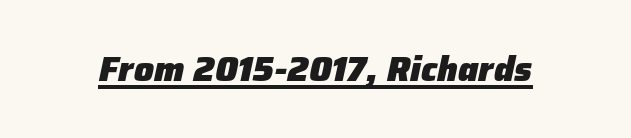
The gaps between neighbouring characters are ordinary and unremarkable. An italicized treatment has been applied to the whole sample. The letters advance in unequal steps, a hallmark of proportional type. Compared with undecorated copy, this sample adds a rule below the words. Typographic density is high because the face is bold.
